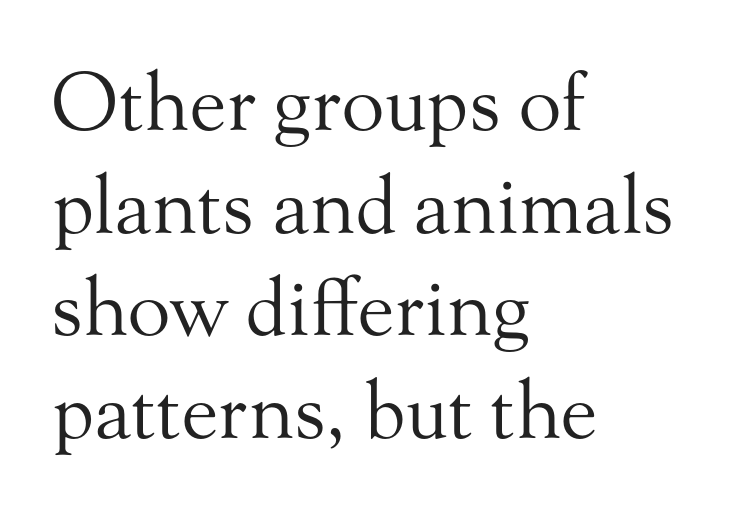
Q: Is the text bold? A: No.
Q: Is the text italic (slanted)? A: No, it is upright.
Q: Is the typeface a serif or a sans-serif typeface? A: Serif.
Q: Is the text underlined? A: No.
Q: How is the paragraph aligned? A: Left-aligned.
Q: Is the spacing between letters normal or unusually wide? A: Normal.
Q: Is the spacing between lines tight, normal or loose? A: Normal.
Q: Width (condensed, normal, or wide)? A: Normal.
Q: Stroke contrast? A: Medium.
Q: x-height? A: Small.
Q: Monospaced? A: No.
